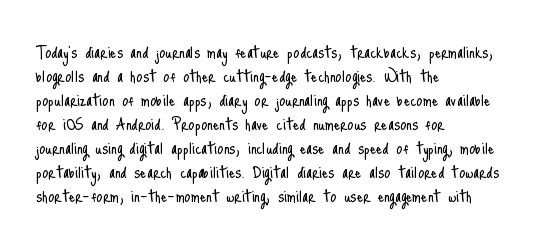
{"italic": "no", "bold": "no", "underline": "no", "align": "left", "line_spacing_ratio": 1.2, "letter_spacing": "normal", "letter_spacing_em": 0.0, "glyph_px": 20}
